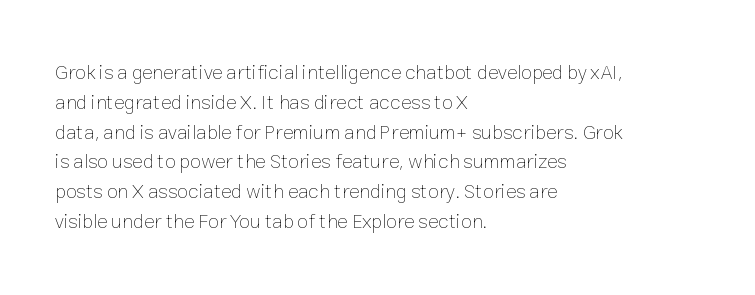
{"italic": "no", "bold": "no", "underline": "no", "align": "left", "line_spacing": "normal", "line_spacing_ratio": 1.49, "letter_spacing": "normal", "letter_spacing_em": 0.0, "glyph_px": 20}
